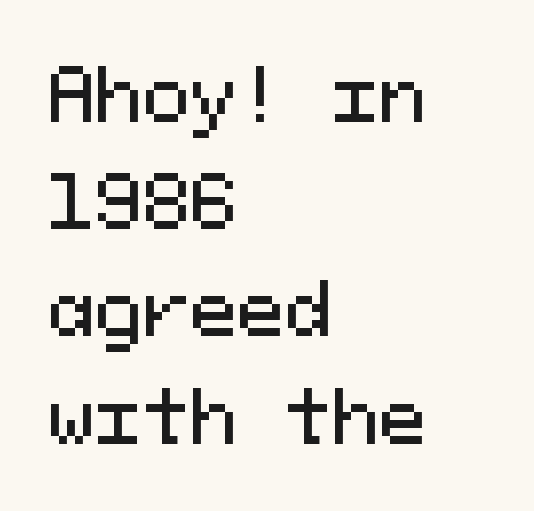
Q: Is the text italic (slanted)? A: No, it is upright.
Q: Is the typeface a serif or a sans-serif typeface? A: Sans-serif.
Q: Is the text underlined? A: No.
Q: How is the paragraph aligned? A: Left-aligned.
Q: Is the spacing between letters normal or unusually wide? A: Normal.
Q: Is the spacing between lines tight, normal or loose? A: Normal.
Q: Width (condensed, normal, or wide)? A: Normal.
Q: Stroke contrast? A: Medium.
Q: x-height? A: Medium.
Q: Monospaced? A: Yes.
